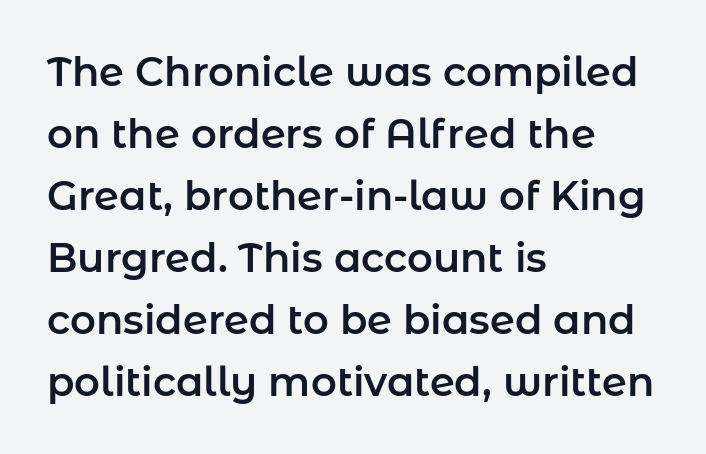
{"serif": "no", "italic": "no", "width": "normal", "stroke_contrast": "low", "x_height": "medium", "monospaced": "no", "underline": "no", "align": "left", "line_spacing": "normal", "line_spacing_ratio": 1.55, "letter_spacing": "normal", "letter_spacing_em": 0.0, "glyph_px": 40}
